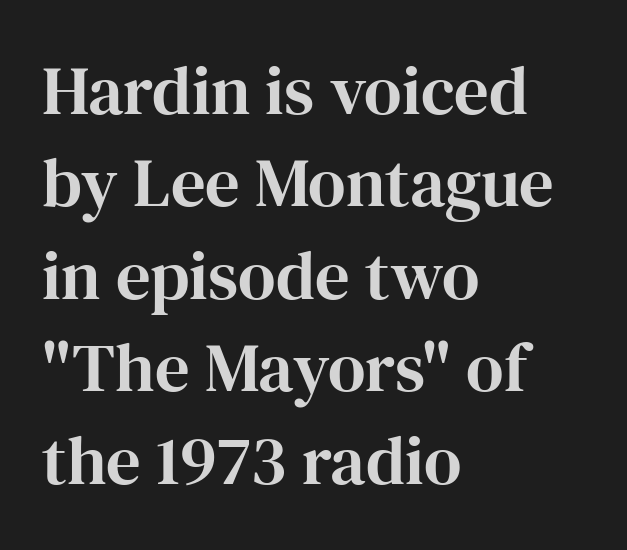
Q: Is the text italic (slanted)? A: No, it is upright.
Q: Is the typeface a serif or a sans-serif typeface? A: Serif.
Q: Is the text underlined? A: No.
Q: How is the paragraph aligned? A: Left-aligned.
Q: Is the spacing between letters normal or unusually wide? A: Normal.
Q: Is the spacing between lines tight, normal or loose? A: Normal.
Q: Width (condensed, normal, or wide)? A: Normal.
Q: Stroke contrast? A: High.
Q: x-height? A: Medium.
Q: Monospaced? A: No.
